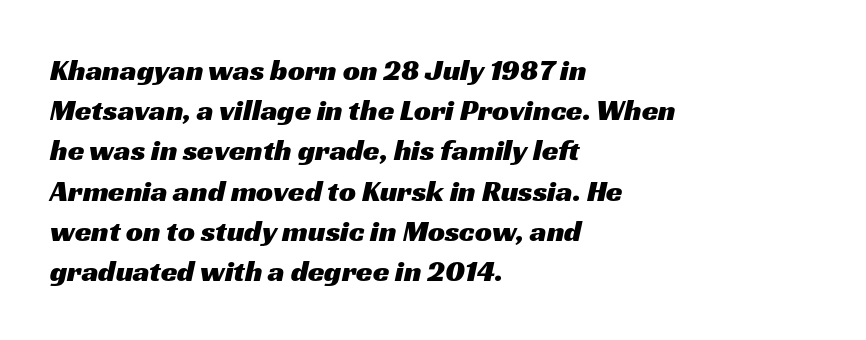
{"serif": "no", "width": "wide", "stroke_contrast": "medium", "x_height": "medium", "monospaced": "no", "underline": "no", "align": "left", "line_spacing": "normal", "line_spacing_ratio": 1.34, "letter_spacing": "normal", "letter_spacing_em": 0.0, "glyph_px": 30}
